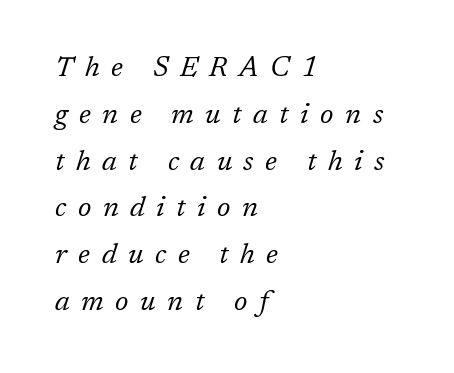
The image shows 28 px regular-weight serif type, italic (leaning right); set left-aligned, normal line spacing (1.67x), unusually wide letter spacing (+0.41 em), not underlined; low stroke contrast and a medium x-height.
